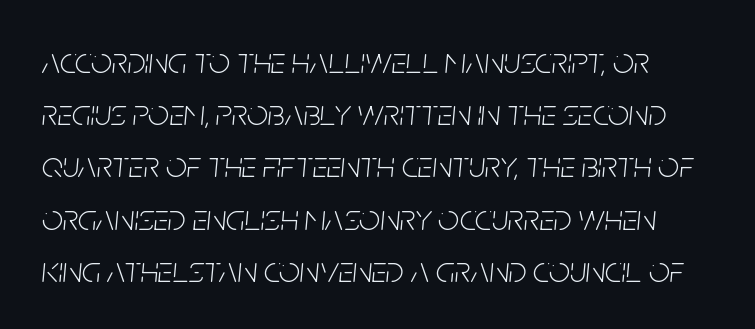
{"italic": "yes", "lean": "right", "slant_degrees": 5, "bold": "no", "weight": "light", "width": "condensed", "stroke_contrast": "low", "x_height": "large", "monospaced": "no", "underline": "no", "line_spacing": "normal", "line_spacing_ratio": 1.41, "letter_spacing": "normal", "letter_spacing_em": 0.0, "glyph_px": 37}
